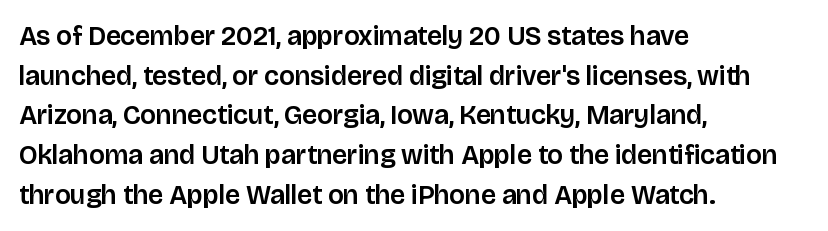
{"italic": "no", "underline": "no", "align": "left", "line_spacing": "normal", "line_spacing_ratio": 1.47, "letter_spacing": "normal", "letter_spacing_em": 0.0, "glyph_px": 27}
